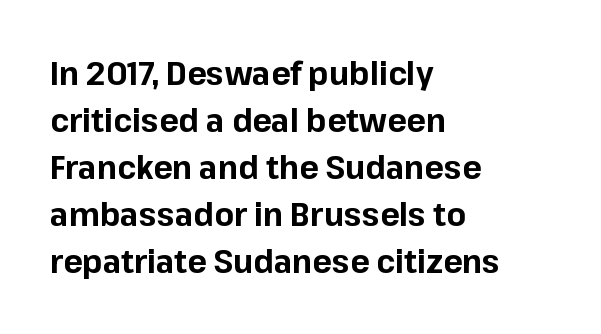
The image shows 32 px bold sans-serif type, upright; set left-aligned, normal line spacing (1.47x), normal letter spacing, not underlined; low stroke contrast and a medium x-height.
